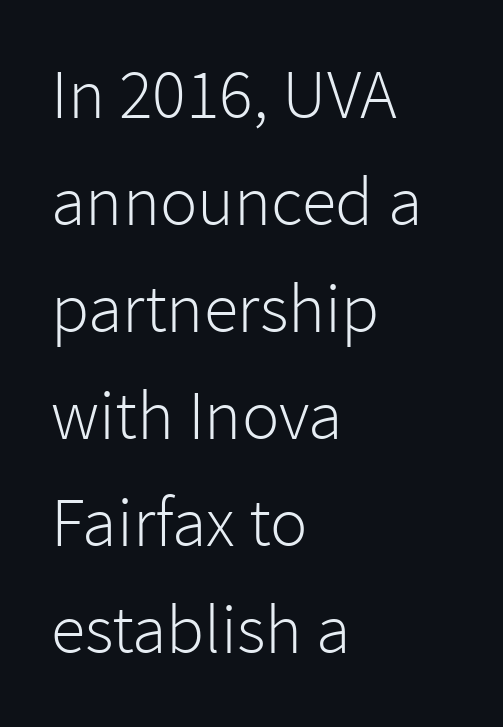
The rag falls on the right side of this text block. Caption: face not bold, strokes unweighted. Descender tails drop into unmarked territory. Notice how descenders clear the ascenders below comfortably — that's standard leading. Each word holds together tightly as a unit, with standard inter-letter gaps. These lines are composed in type without serifs.
